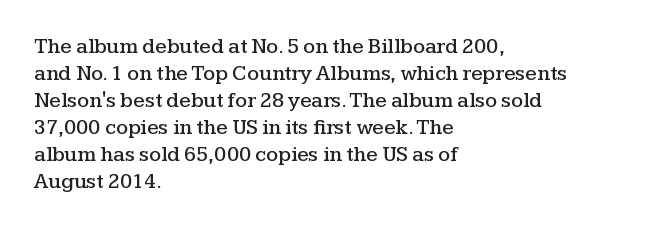
{"italic": "no", "underline": "no", "align": "left", "line_spacing": "normal", "line_spacing_ratio": 1.29, "letter_spacing": "normal", "letter_spacing_em": 0.0, "glyph_px": 21}
